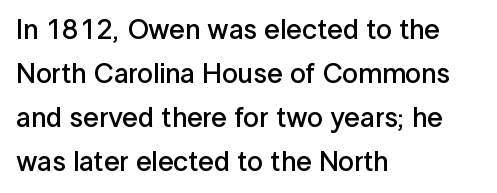
Q: Is the text bold? A: Semi-bold.
Q: Is the text italic (slanted)? A: No, it is upright.
Q: Is the typeface a serif or a sans-serif typeface? A: Sans-serif.
Q: Is the text underlined? A: No.
Q: How is the paragraph aligned? A: Left-aligned.
Q: Is the spacing between letters normal or unusually wide? A: Normal.
Q: Is the spacing between lines tight, normal or loose? A: Normal.
Q: Width (condensed, normal, or wide)? A: Normal.
Q: Stroke contrast? A: Low.
Q: x-height? A: Medium.
Q: Monospaced? A: No.
